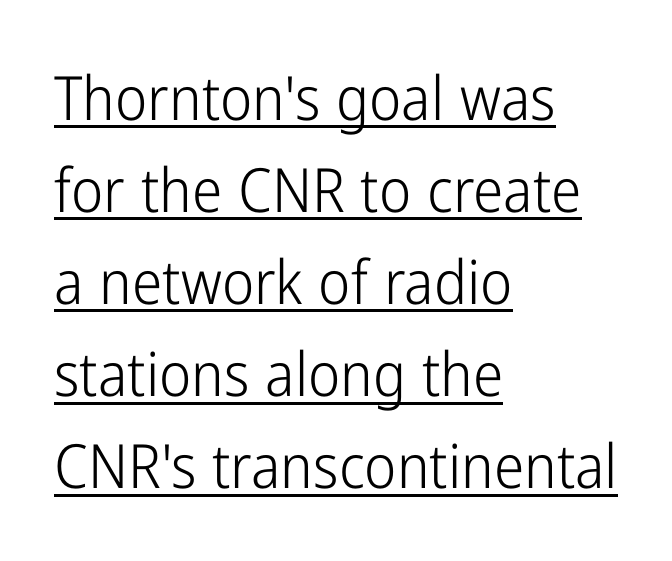
{"serif": "no", "italic": "no", "bold": "no", "weight": "light", "width": "condensed", "stroke_contrast": "low", "x_height": "medium", "monospaced": "no", "underline": "yes", "align": "left", "line_spacing": "normal", "line_spacing_ratio": 1.51, "letter_spacing": "normal", "letter_spacing_em": 0.0, "glyph_px": 61}
